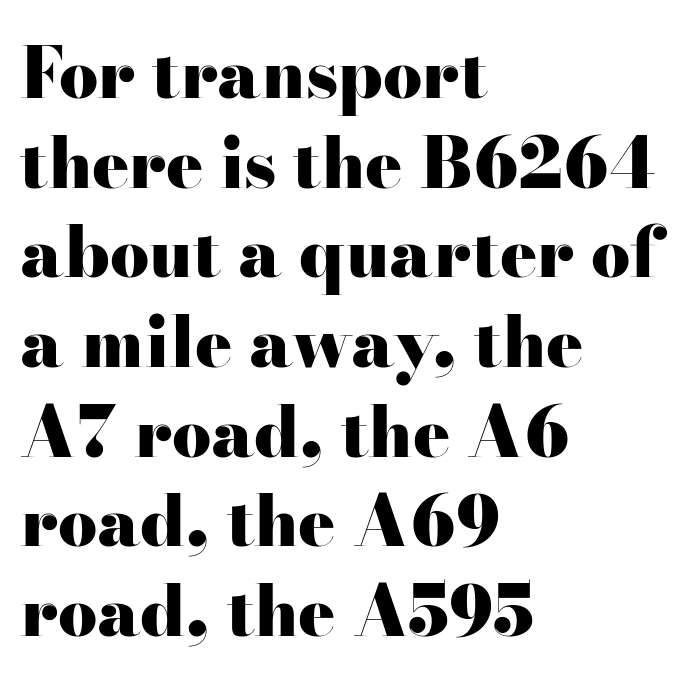
Q: Is the text bold? A: Yes.
Q: Is the text italic (slanted)? A: No, it is upright.
Q: Is the typeface a serif or a sans-serif typeface? A: Serif.
Q: Is the text underlined? A: No.
Q: How is the paragraph aligned? A: Left-aligned.
Q: Is the spacing between letters normal or unusually wide? A: Normal.
Q: Is the spacing between lines tight, normal or loose? A: Normal.
Q: Width (condensed, normal, or wide)? A: Wide.
Q: Stroke contrast? A: High.
Q: x-height? A: Small.
Q: Monospaced? A: No.
